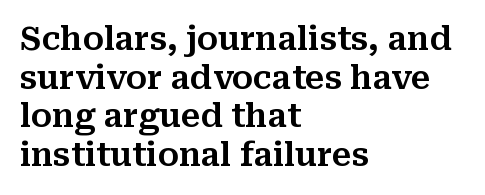
The image shows 32 px serif type, upright; set left-aligned, line spacing 1.21x, normal letter spacing, not underlined; medium stroke contrast and a medium x-height.
